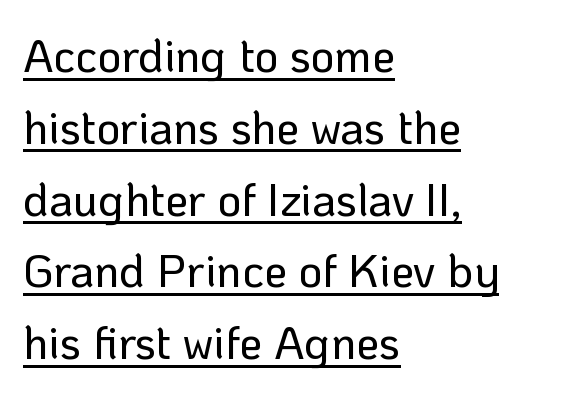
Q: Is the text italic (slanted)? A: No, it is upright.
Q: Is the typeface a serif or a sans-serif typeface? A: Sans-serif.
Q: Is the text underlined? A: Yes.
Q: How is the paragraph aligned? A: Left-aligned.
Q: Is the spacing between letters normal or unusually wide? A: Normal.
Q: Is the spacing between lines tight, normal or loose? A: Normal.
Q: Width (condensed, normal, or wide)? A: Normal.
Q: Stroke contrast? A: Low.
Q: x-height? A: Medium.
Q: Monospaced? A: No.
